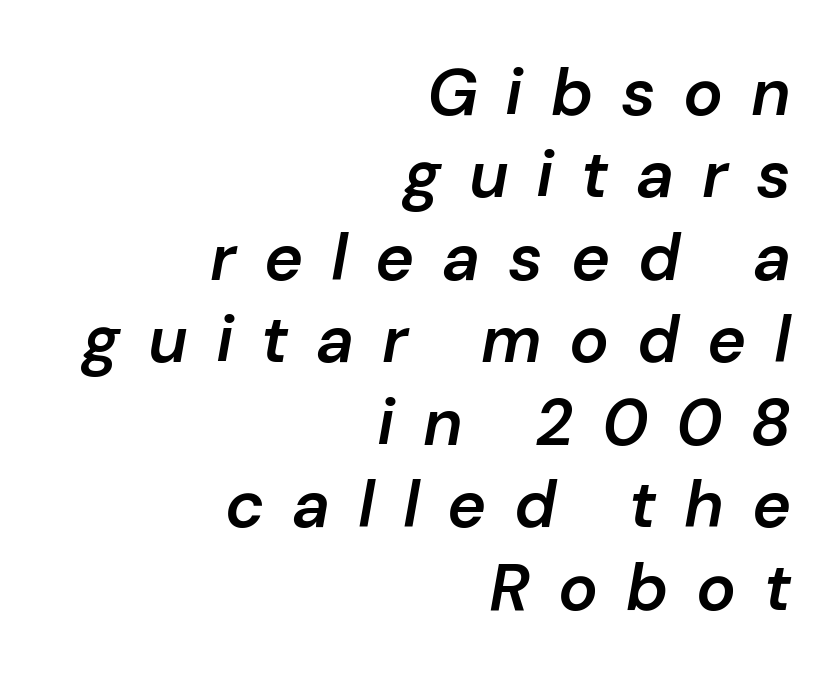
Notice how descenders clear the ascenders below comfortably — that's standard leading. Looking at the ascenders, they clearly lean. A typesetter would call this proportional, since set widths differ per character. All the whitespace from short lines collects on the left. Students, note that the glyphs here are deliberately spaced far apart.
